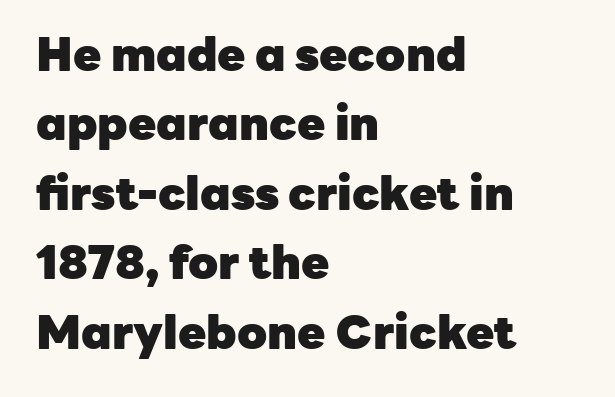
Left-aligned paragraph, ragged on the right. Leading: standard. Letters rest on an invisible, unmarked baseline. Does the weight exceed regular? Yes, all the way to bold. The lettering stays uniformly vertical, giving the passage a roman look. In terms of letterspacing, this is plain default setting.
